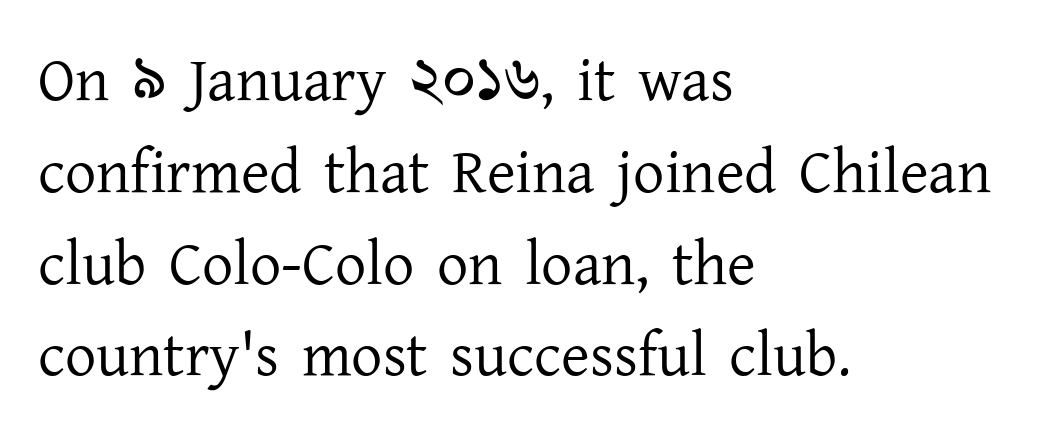
{"serif": "yes", "italic": "no", "bold": "no", "weight": "regular", "width": "normal", "stroke_contrast": "low", "x_height": "medium", "monospaced": "no", "underline": "no", "align": "left", "line_spacing": "normal", "line_spacing_ratio": 1.48, "letter_spacing": "normal", "letter_spacing_em": 0.0, "glyph_px": 62}
